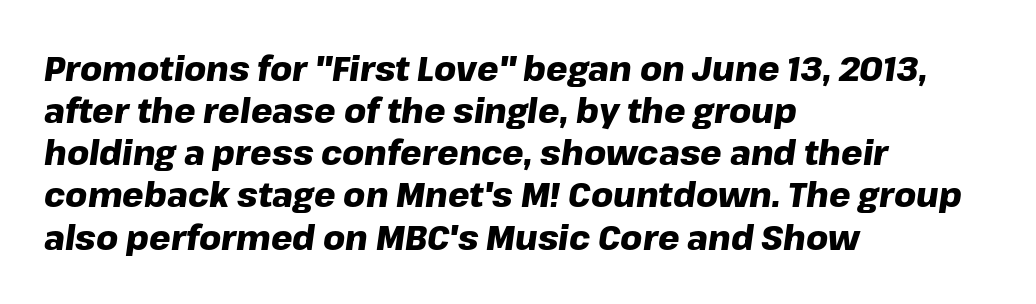
{"italic": "yes", "lean": "right", "slant_degrees": 8, "bold": "yes", "weight": "heavy", "width": "normal", "stroke_contrast": "low", "x_height": "medium", "monospaced": "no", "underline": "no", "align": "left", "line_spacing_ratio": 1.24, "letter_spacing": "normal", "letter_spacing_em": 0.0, "glyph_px": 34}
